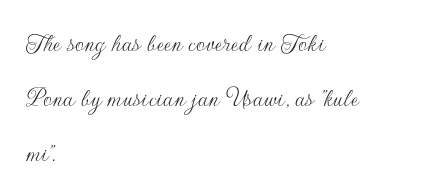
The image shows 28 px thin sans-serif type; set left-aligned, loose line spacing (1.96x), normal letter spacing, not underlined; low stroke contrast and a small x-height.
